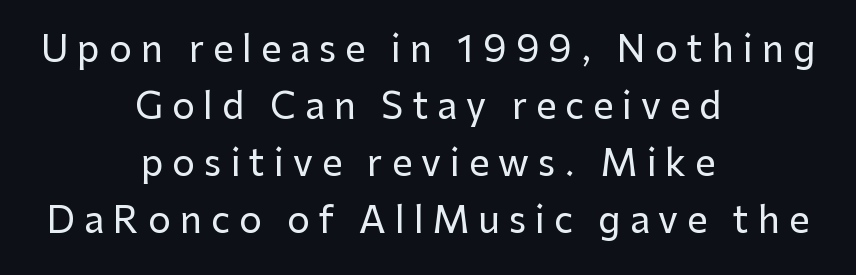
{"serif": "no", "italic": "no", "width": "normal", "stroke_contrast": "low", "x_height": "medium", "monospaced": "no", "underline": "no", "align": "center", "line_spacing": "normal", "line_spacing_ratio": 1.58, "letter_spacing": "wide", "letter_spacing_em": 0.25, "glyph_px": 36}
